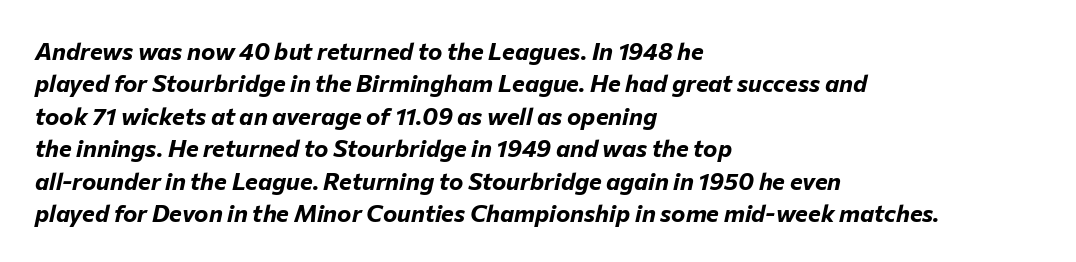
Looking at the ascenders, they clearly lean. Has an underline been added? It has not. This block has exactly the height ordinary leading produces. Which margin do the lines hug? The left one — the right edge is uneven. This is heavy type, rendered in bold. The letterforms sit shoulder to shoulder at normal distance.
